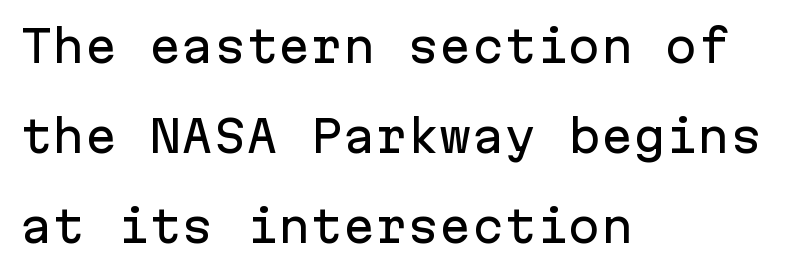
Q: Is the text italic (slanted)? A: No, it is upright.
Q: Is the typeface a serif or a sans-serif typeface? A: Sans-serif.
Q: Is the text underlined? A: No.
Q: How is the paragraph aligned? A: Left-aligned.
Q: Is the spacing between letters normal or unusually wide? A: Normal.
Q: Is the spacing between lines tight, normal or loose? A: Loose.
Q: Width (condensed, normal, or wide)? A: Normal.
Q: Stroke contrast? A: Low.
Q: x-height? A: Medium.
Q: Monospaced? A: Yes.
